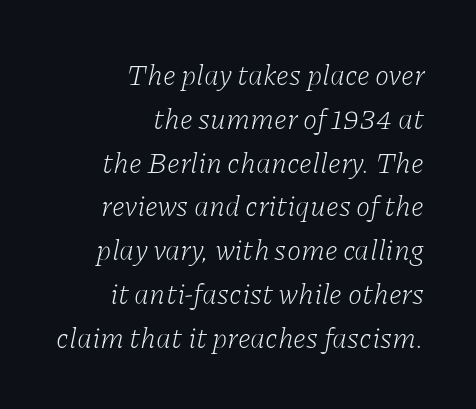
{"serif": "yes", "italic": "yes", "lean": "right", "slant_degrees": 11, "bold": "no", "weight": "light", "width": "normal", "stroke_contrast": "low", "x_height": "medium", "monospaced": "no", "underline": "no", "align": "right", "line_spacing": "normal", "line_spacing_ratio": 1.51, "letter_spacing": "normal", "letter_spacing_em": 0.0, "glyph_px": 29}
